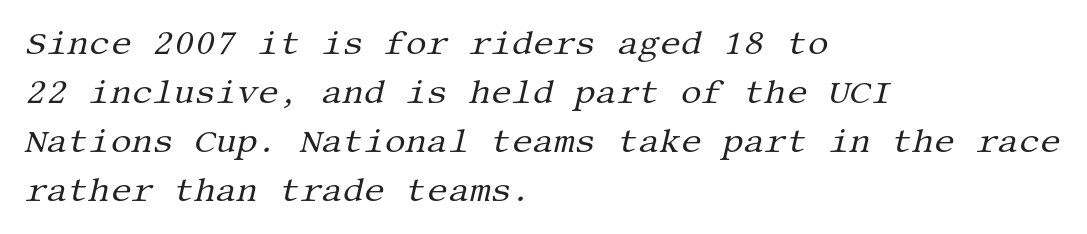
Typeset ragged right — the left edge is the straight one. Tracking here is standard; glyphs follow each other at the usual distance. This sample uses an oblique cut, with every glyph tilted off the vertical. Font category for this specimen: serif. The space directly below the letters is spotless.
